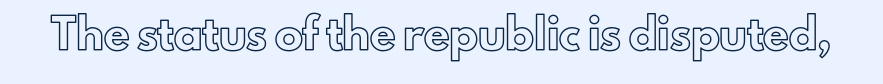
The image shows 28 px text type, upright; set normal letter spacing, not underlined; a small x-height.
